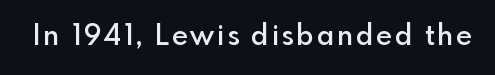
{"serif": "no", "italic": "no", "bold": "semi", "weight": "semibold", "width": "normal", "x_height": "small", "monospaced": "no", "underline": "no", "glyph_px": 28}
